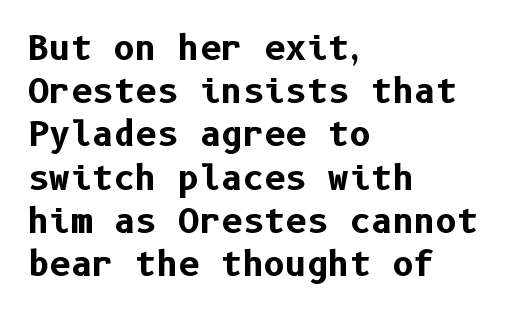
{"serif": "no", "italic": "no", "bold": "yes", "weight": "bold", "width": "normal", "stroke_contrast": "low", "x_height": "medium", "underline": "no", "align": "left", "line_spacing": "normal", "line_spacing_ratio": 1.31, "letter_spacing": "normal", "letter_spacing_em": 0.0, "glyph_px": 33}
